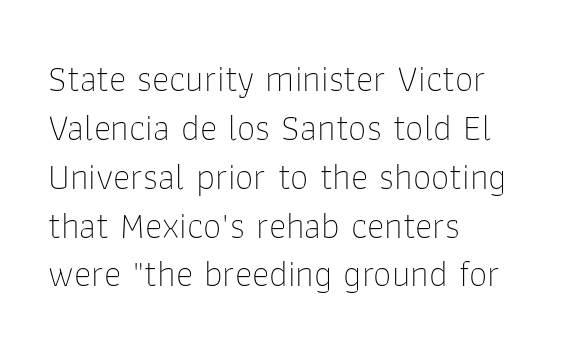
Q: Is the text bold? A: No.
Q: Is the text italic (slanted)? A: No, it is upright.
Q: Is the typeface a serif or a sans-serif typeface? A: Sans-serif.
Q: Is the text underlined? A: No.
Q: How is the paragraph aligned? A: Left-aligned.
Q: Is the spacing between letters normal or unusually wide? A: Normal.
Q: Is the spacing between lines tight, normal or loose? A: Normal.
Q: Width (condensed, normal, or wide)? A: Normal.
Q: Stroke contrast? A: Low.
Q: x-height? A: Medium.
Q: Monospaced? A: No.
